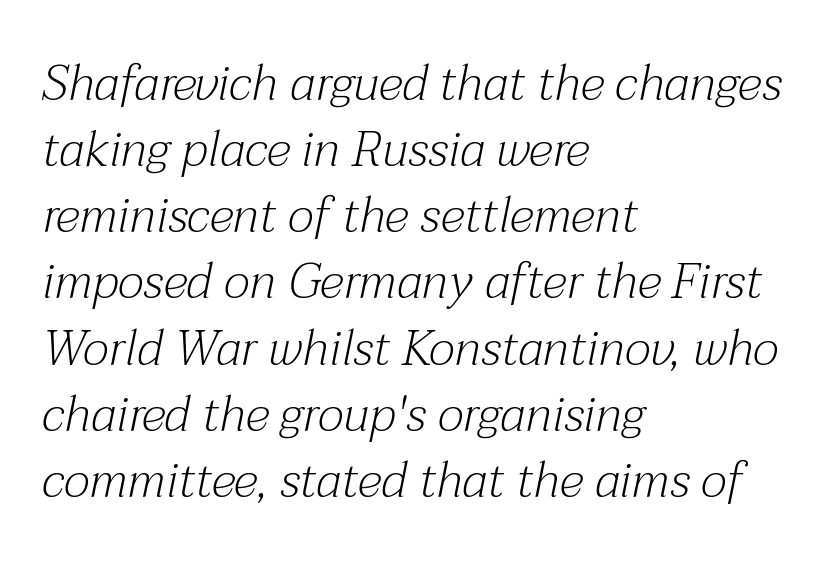
The image shows 49 px light serif type, italic (leaning right); set left-aligned, normal line spacing (1.35x), normal letter spacing, not underlined; medium stroke contrast and a medium x-height.
